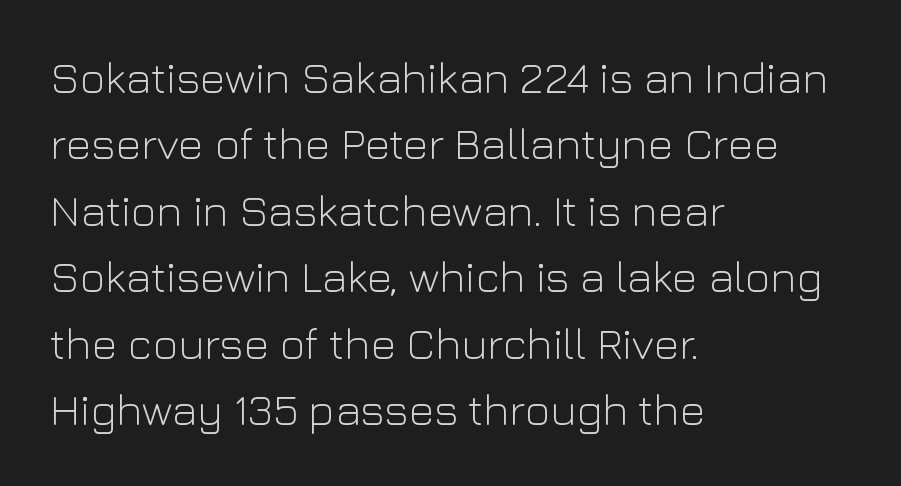
The image shows 44 px light sans-serif type, upright; set left-aligned, normal line spacing (1.51x), normal letter spacing, not underlined; low stroke contrast and a medium x-height.
